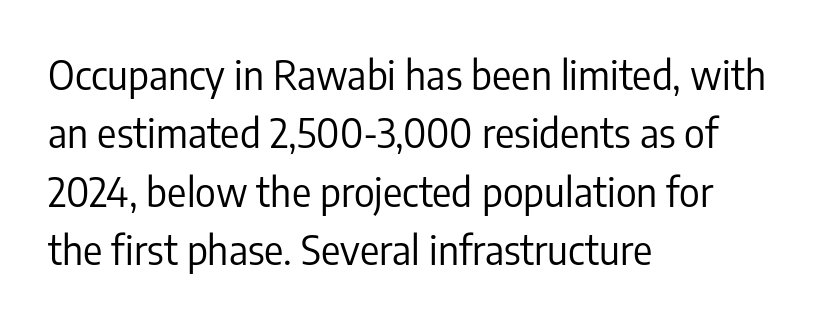
{"serif": "no", "italic": "no", "bold": "no", "weight": "regular", "width": "condensed", "stroke_contrast": "low", "x_height": "medium", "monospaced": "no", "underline": "no", "align": "left", "line_spacing": "normal", "line_spacing_ratio": 1.46, "letter_spacing": "normal", "letter_spacing_em": 0.0, "glyph_px": 40}
